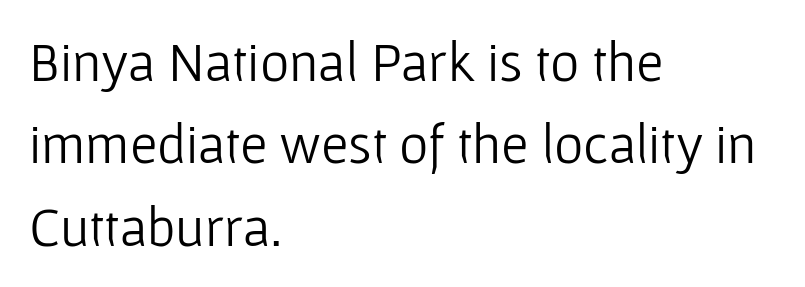
The image shows 56 px light sans-serif type, upright; set left-aligned, normal line spacing (1.47x), normal letter spacing, not underlined; low stroke contrast and a medium x-height.
